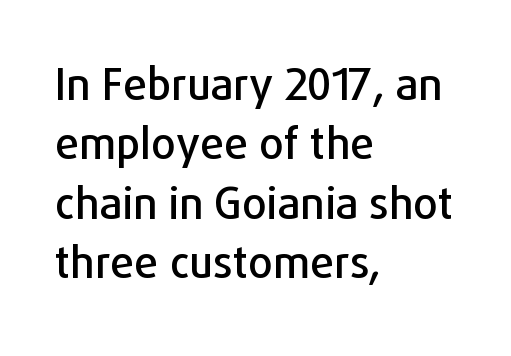
{"serif": "no", "italic": "no", "width": "normal", "stroke_contrast": "low", "x_height": "medium", "monospaced": "no", "underline": "no", "align": "left", "line_spacing": "normal", "line_spacing_ratio": 1.38, "letter_spacing": "normal", "letter_spacing_em": 0.0, "glyph_px": 43}
